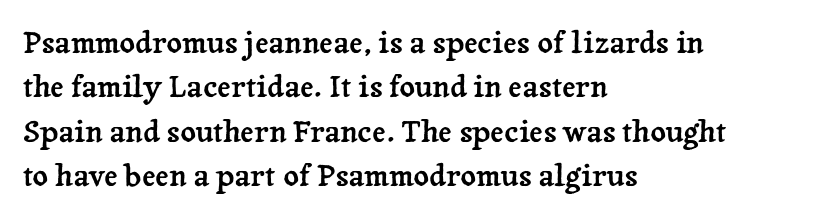
{"serif": "yes", "italic": "no", "width": "normal", "stroke_contrast": "low", "x_height": "medium", "monospaced": "no", "underline": "no", "align": "left", "line_spacing": "normal", "line_spacing_ratio": 1.48, "letter_spacing": "normal", "letter_spacing_em": 0.0, "glyph_px": 30}
